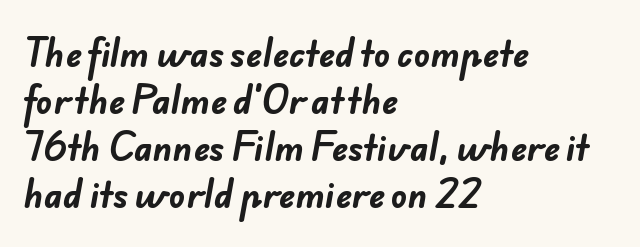
Q: Is the text bold? A: Yes.
Q: Is the typeface a serif or a sans-serif typeface? A: Sans-serif.
Q: Is the text underlined? A: No.
Q: How is the paragraph aligned? A: Left-aligned.
Q: Is the spacing between letters normal or unusually wide? A: Normal.
Q: Is the spacing between lines tight, normal or loose? A: Normal.
Q: Width (condensed, normal, or wide)? A: Normal.
Q: Stroke contrast? A: Low.
Q: x-height? A: Small.
Q: Monospaced? A: No.
